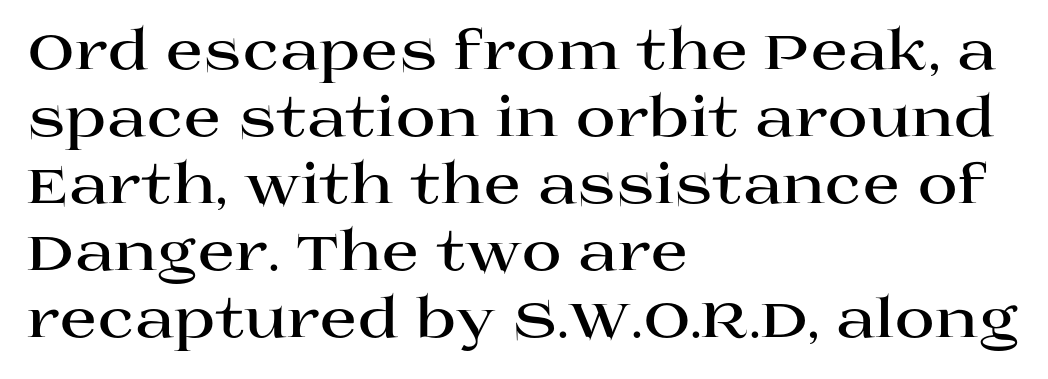
The paragraph has a hard left edge and a soft right edge. Is this a fixed-width face? No — the glyphs have proportional, varying widths. Yep, those are serifs on the letters. The rendering uses a bold face; every stroke is thick and dark. Nope, not italic — everything's standing straight. Standard letterfit; no display-style spreading of the glyphs.
